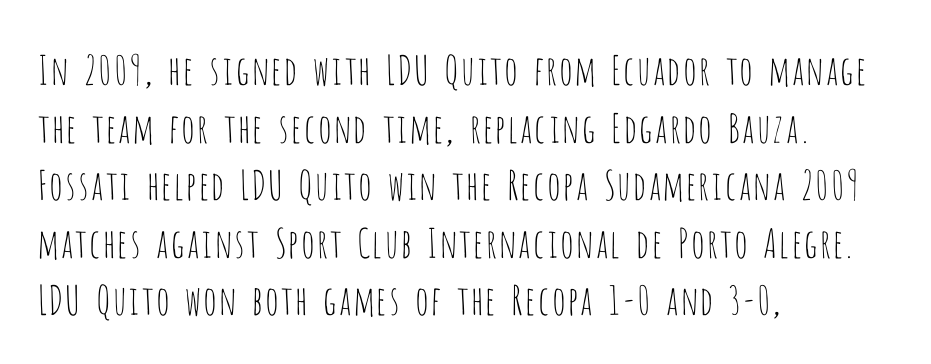
Q: Is the text bold? A: No.
Q: Is the text italic (slanted)? A: No, it is upright.
Q: Is the typeface a serif or a sans-serif typeface? A: Sans-serif.
Q: Is the text underlined? A: No.
Q: How is the paragraph aligned? A: Left-aligned.
Q: Is the spacing between letters normal or unusually wide? A: Normal.
Q: Is the spacing between lines tight, normal or loose? A: Normal.
Q: Width (condensed, normal, or wide)? A: Condensed.
Q: Stroke contrast? A: Low.
Q: x-height? A: Large.
Q: Monospaced? A: No.
